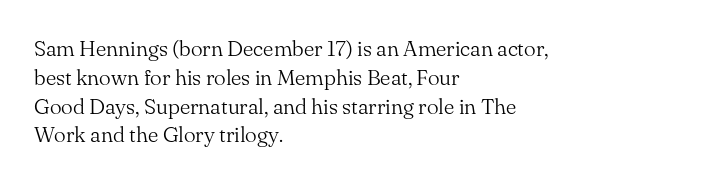
The image shows 22 px text type, upright; set left-aligned, normal line spacing (1.31x), normal letter spacing, not underlined.
